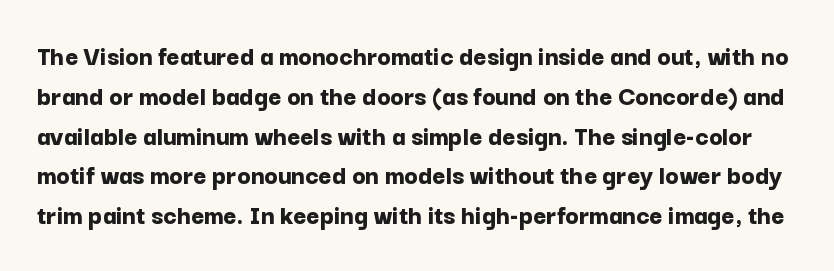
Nobody touched the tracking dial on this one. Descender tails drop into unmarked territory. In terms of letterform style, serifs are entirely absent. Look at the stroke-to-counter ratio: heavy, a bold. Style check: upright. Compared with typical paragraphs, the rows here are spaced about the same.
